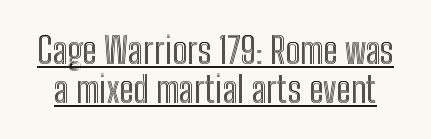
The image shows 36 px condensed type, upright; set tight line spacing (1.08x), normal letter spacing, underlined; a medium x-height.
